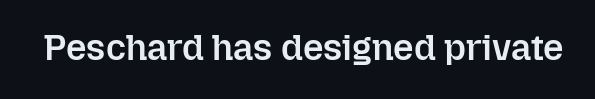
{"italic": "no", "bold": "semi", "weight": "semibold", "width": "normal", "stroke_contrast": "low", "x_height": "medium", "monospaced": "no", "underline": "no", "letter_spacing": "normal", "letter_spacing_em": 0.0, "glyph_px": 36}
